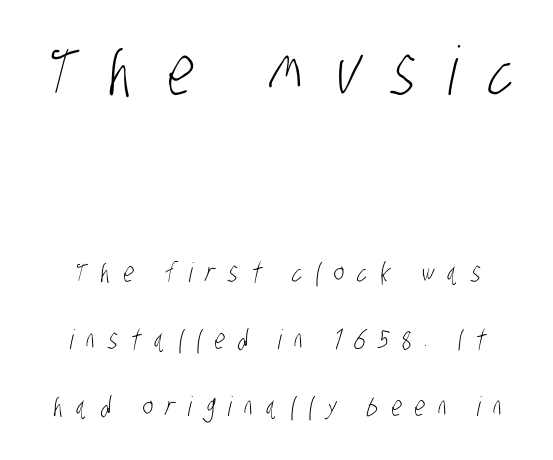
No heavy texture on the line: the type isn't bold. Classification — sans serif. Compared with typical paragraphs, the rows here are farther apart. Look at the glyph heights: the upper group is clearly the bigger setting. Bare-footed words on every line. The passage shown is typed in a proportional face where columns would drift.
